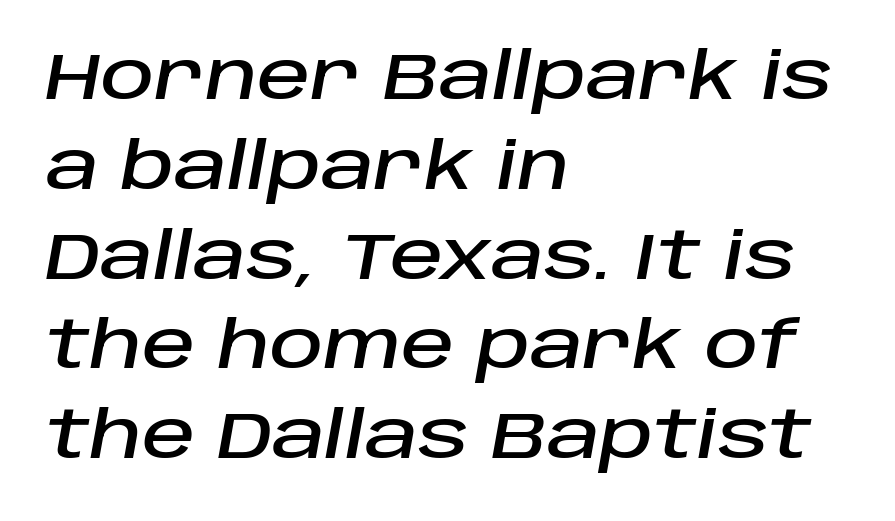
Q: Is the text italic (slanted)? A: Yes, it leans right by about 10 degrees.
Q: Is the text underlined? A: No.
Q: How is the paragraph aligned? A: Left-aligned.
Q: Is the spacing between letters normal or unusually wide? A: Normal.
Q: Is the spacing between lines tight, normal or loose? A: Normal.
Q: Width (condensed, normal, or wide)? A: Normal.
Q: Stroke contrast? A: Low.
Q: x-height? A: Large.
Q: Monospaced? A: No.
